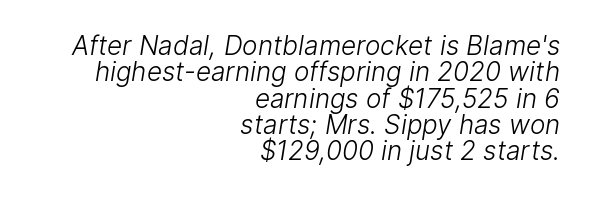
{"bold": "no", "underline": "no", "align": "right", "line_spacing": "tight", "line_spacing_ratio": 1.01, "letter_spacing": "normal", "letter_spacing_em": 0.0, "glyph_px": 26}
